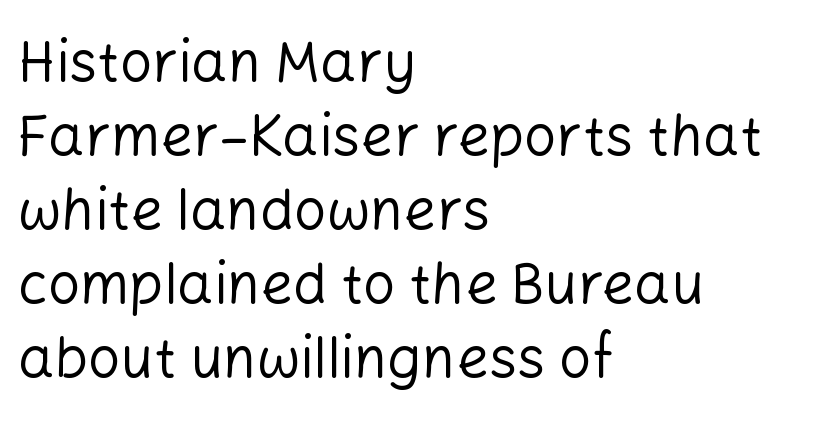
The image shows 57 px regular-weight sans-serif type, upright; set left-aligned, normal line spacing (1.3x), normal letter spacing, not underlined; low stroke contrast and a medium x-height.
